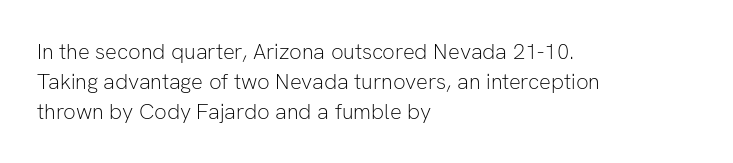
{"italic": "no", "bold": "no", "underline": "no", "align": "left", "line_spacing": "normal", "line_spacing_ratio": 1.36, "letter_spacing": "normal", "letter_spacing_em": 0.0, "glyph_px": 22}
